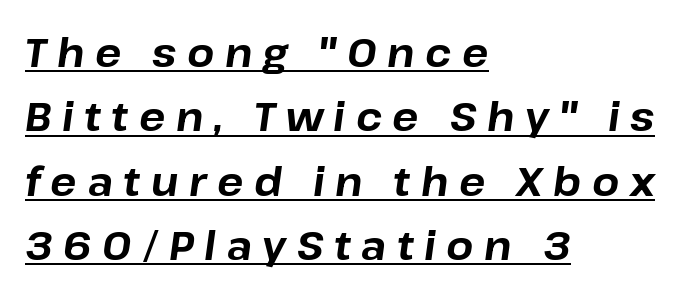
Q: Is the text bold? A: Yes.
Q: Is the text italic (slanted)? A: Yes, it leans right by about 8 degrees.
Q: Is the text underlined? A: Yes.
Q: How is the paragraph aligned? A: Left-aligned.
Q: Is the spacing between letters normal or unusually wide? A: Unusually wide.
Q: Is the spacing between lines tight, normal or loose? A: Normal.
Q: Width (condensed, normal, or wide)? A: Normal.
Q: Stroke contrast? A: Low.
Q: x-height? A: Medium.
Q: Monospaced? A: No.
